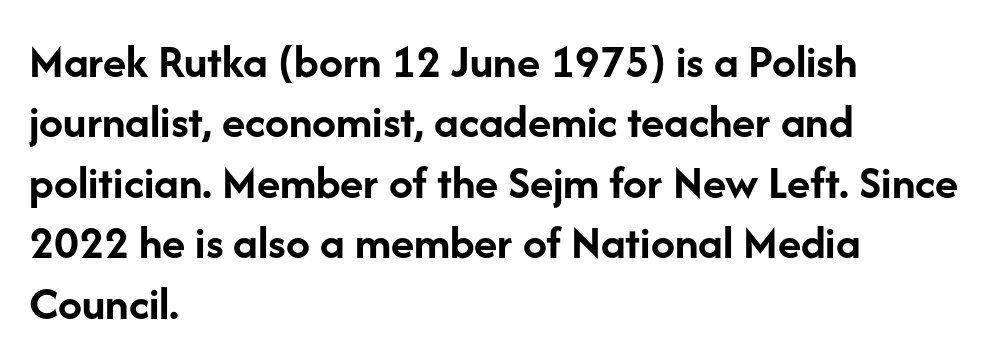
Q: Is the text bold? A: Yes.
Q: Is the text italic (slanted)? A: No, it is upright.
Q: Is the typeface a serif or a sans-serif typeface? A: Sans-serif.
Q: Is the text underlined? A: No.
Q: How is the paragraph aligned? A: Left-aligned.
Q: Is the spacing between letters normal or unusually wide? A: Normal.
Q: Is the spacing between lines tight, normal or loose? A: Normal.
Q: Width (condensed, normal, or wide)? A: Normal.
Q: Stroke contrast? A: Low.
Q: x-height? A: Medium.
Q: Monospaced? A: No.
